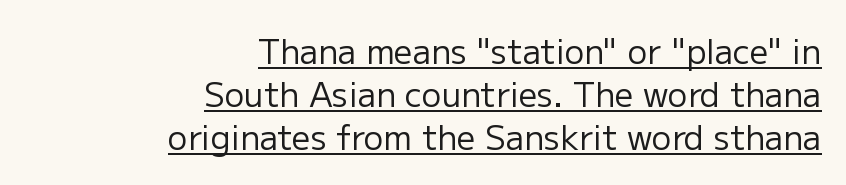
The image shows 33 px regular-weight sans-serif type, upright; set right-aligned, normal line spacing (1.3x), normal letter spacing, underlined; low stroke contrast and a medium x-height.
